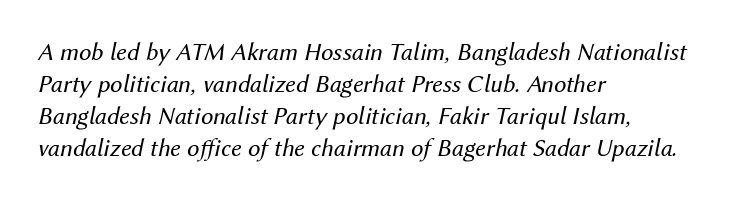
The image shows 25 px text type, italic (leaning right); set left-aligned, normal line spacing (1.28x), normal letter spacing, not underlined.
